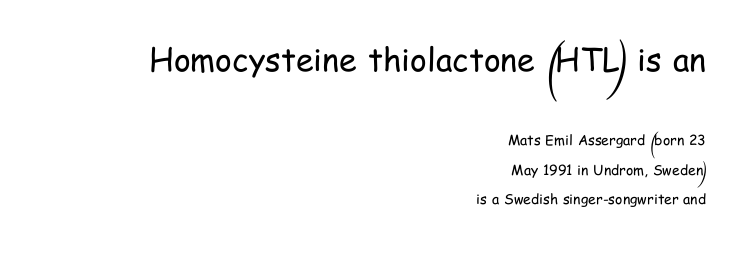
The image shows 32 px regular-weight, condensed sans-serif type, upright; set right-aligned, loose line spacing (2.11x), normal letter spacing, not underlined; the first (top) block is 2.29x larger; low stroke contrast and a medium x-height.
